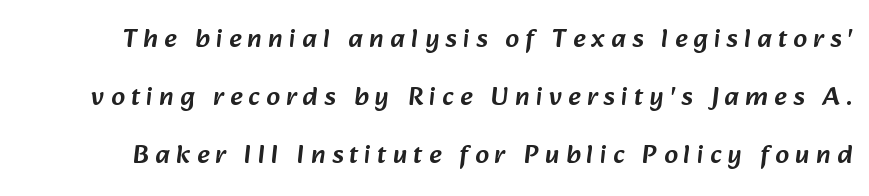
Q: Is the text underlined? A: No.
Q: Is the spacing between letters normal or unusually wide? A: Unusually wide.
Q: Is the spacing between lines tight, normal or loose? A: Loose.
